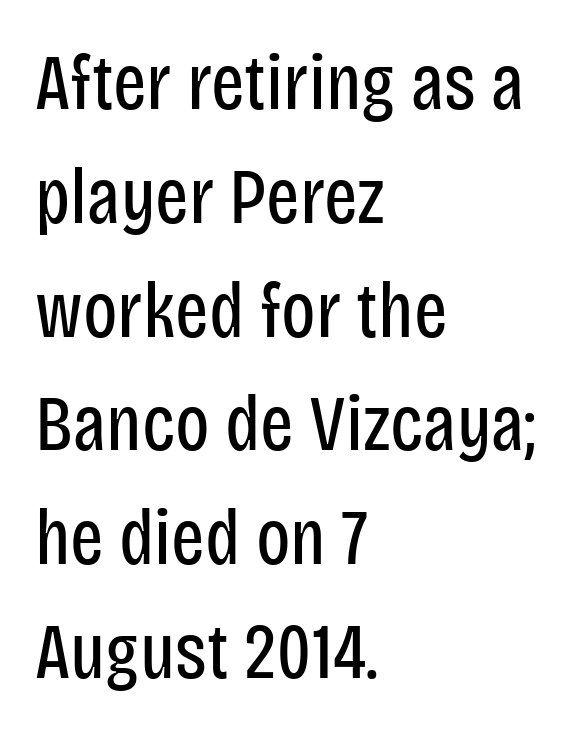
The image shows 79 px regular-weight, condensed sans-serif type, upright; set left-aligned, normal line spacing (1.44x), normal letter spacing, not underlined; low stroke contrast and a large x-height.
